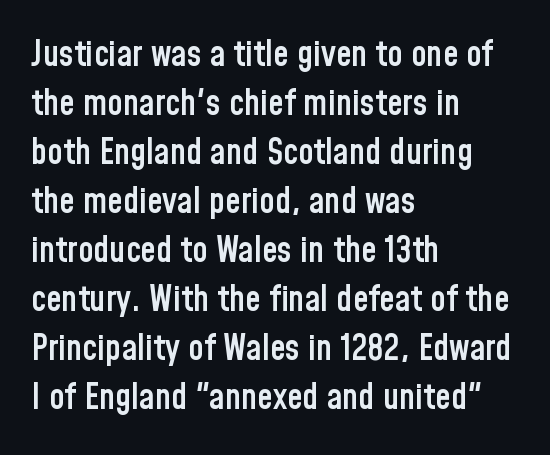
Q: Is the text bold? A: Semi-bold.
Q: Is the text italic (slanted)? A: No, it is upright.
Q: Is the typeface a serif or a sans-serif typeface? A: Sans-serif.
Q: Is the text underlined? A: No.
Q: How is the paragraph aligned? A: Left-aligned.
Q: Is the spacing between letters normal or unusually wide? A: Normal.
Q: Is the spacing between lines tight, normal or loose? A: Normal.
Q: Width (condensed, normal, or wide)? A: Condensed.
Q: Stroke contrast? A: Low.
Q: x-height? A: Medium.
Q: Monospaced? A: No.
